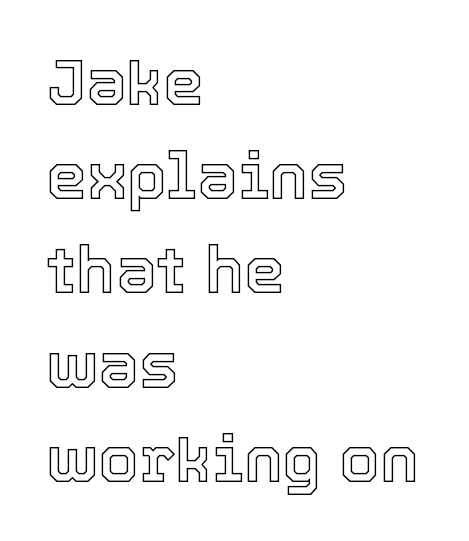
The image shows 65 px text type, upright; set left-aligned, normal line spacing (1.45x), normal letter spacing, not underlined; a medium x-height.
